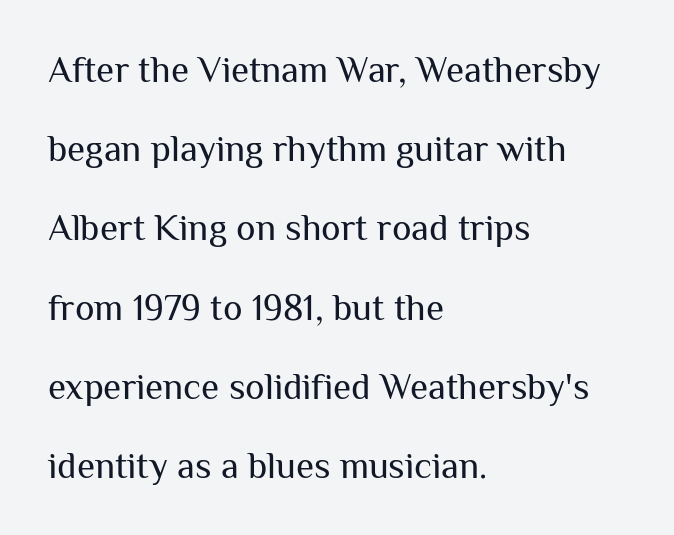
The font's upright variant was chosen for this text. No heavy texture on the line: the type isn't bold. This is sans-serif lettering, the kind often seen on screens and signage. One glance says open: line gaps are wider than usual.
